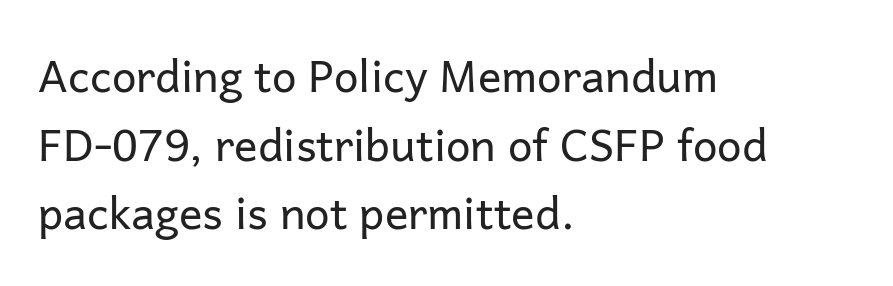
The image shows 44 px regular-weight sans-serif type, upright; set left-aligned, normal line spacing (1.56x), normal letter spacing, not underlined; low stroke contrast and a medium x-height.
